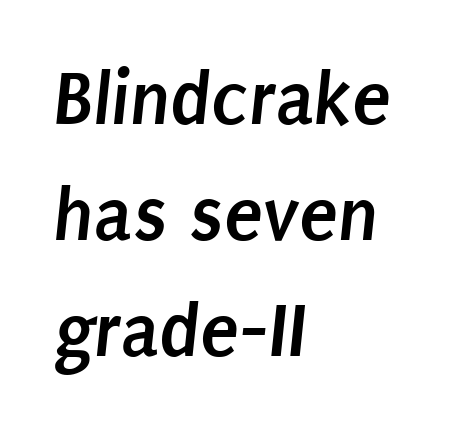
Q: Is the text bold? A: Yes.
Q: Is the typeface a serif or a sans-serif typeface? A: Sans-serif.
Q: Is the text underlined? A: No.
Q: How is the paragraph aligned? A: Left-aligned.
Q: Is the spacing between letters normal or unusually wide? A: Normal.
Q: Is the spacing between lines tight, normal or loose? A: Normal.
Q: Width (condensed, normal, or wide)? A: Condensed.
Q: Stroke contrast? A: Low.
Q: x-height? A: Large.
Q: Monospaced? A: No.
